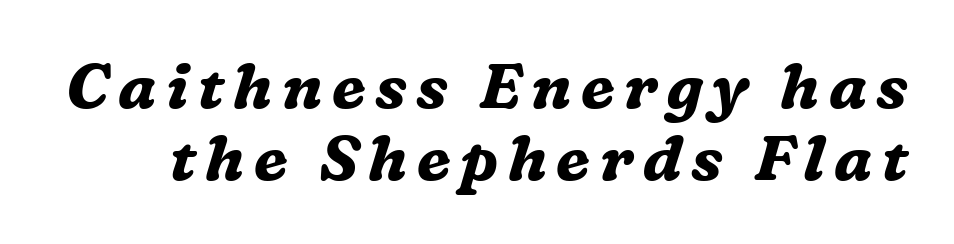
Q: Is the text bold? A: Yes.
Q: Is the text italic (slanted)? A: Yes, it leans right by about 16 degrees.
Q: Is the typeface a serif or a sans-serif typeface? A: Serif.
Q: Is the text underlined? A: No.
Q: Is the spacing between lines tight, normal or loose? A: Tight.
Q: Width (condensed, normal, or wide)? A: Normal.
Q: Stroke contrast? A: Medium.
Q: x-height? A: Medium.
Q: Monospaced? A: No.
